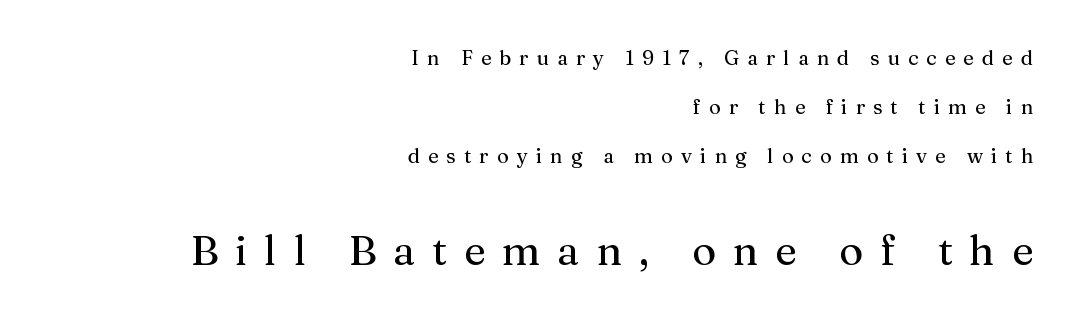
This rendering employs a face with finishing strokes, i.e., a serif. Compared with typical body copy, the letter spacing here is much looser. The specimen omits any rule beneath the text block's lines. Loosely led — the rows are spread out. In this sample the second text group is rendered at the bigger scale.
